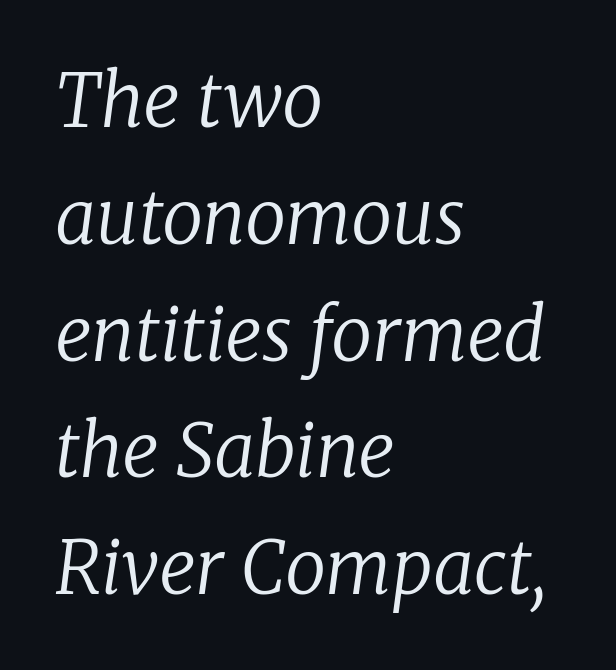
{"serif": "yes", "italic": "yes", "lean": "right", "slant_degrees": 8, "bold": "no", "weight": "regular", "width": "normal", "stroke_contrast": "low", "x_height": "medium", "monospaced": "no", "underline": "no", "align": "left", "line_spacing": "normal", "line_spacing_ratio": 1.6, "letter_spacing": "normal", "letter_spacing_em": 0.0, "glyph_px": 73}
